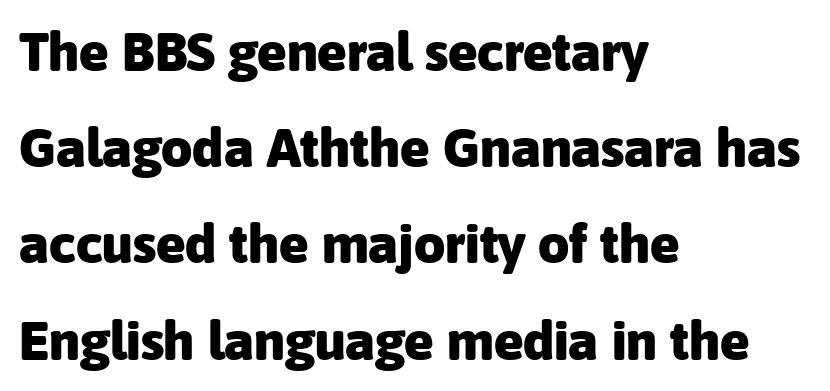
Q: Is the text bold? A: Yes.
Q: Is the text italic (slanted)? A: No, it is upright.
Q: Is the typeface a serif or a sans-serif typeface? A: Sans-serif.
Q: Is the text underlined? A: No.
Q: How is the paragraph aligned? A: Left-aligned.
Q: Is the spacing between letters normal or unusually wide? A: Normal.
Q: Width (condensed, normal, or wide)? A: Normal.
Q: Stroke contrast? A: Low.
Q: x-height? A: Medium.
Q: Monospaced? A: No.
